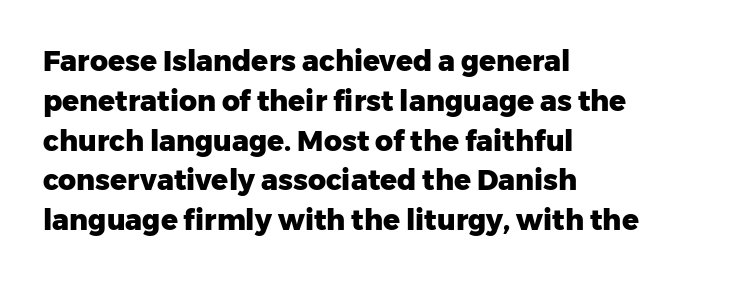
The image shows 28 px heavy sans-serif type, upright; set left-aligned, normal line spacing (1.42x), normal letter spacing, not underlined; low stroke contrast and a medium x-height.
